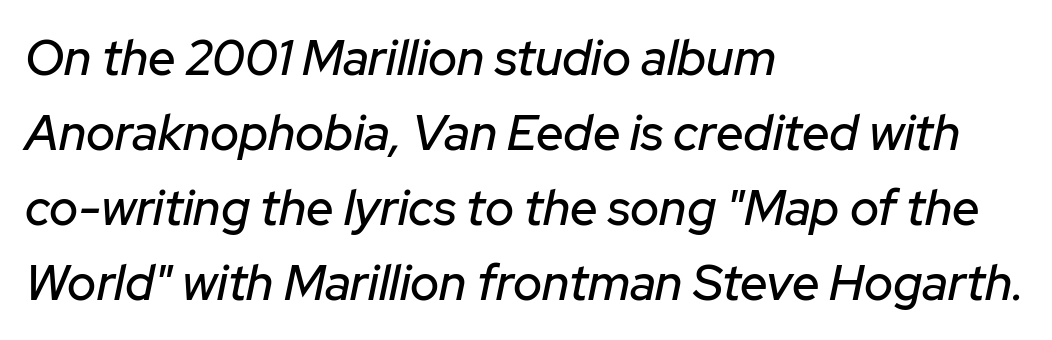
The image shows 49 px text type, italic (leaning right); set left-aligned, normal line spacing (1.53x), normal letter spacing, not underlined; low stroke contrast and a medium x-height.
